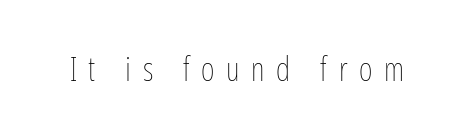
Varying glyph widths throughout — classic text-font behaviour. Tracking value appears strongly positive — letters spread wide. The typeface has the unassuming heft of standard copy or less. No italicization has been applied; the sample stays upright.
